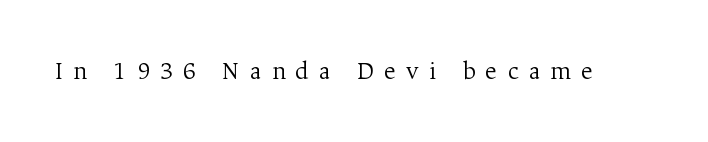
The type sits square on the baseline with zero lean. The weight tops out at a normal text grade. A bare baseline throughout the passage. Does extra space separate the letters? Yes, quite a lot of it.
